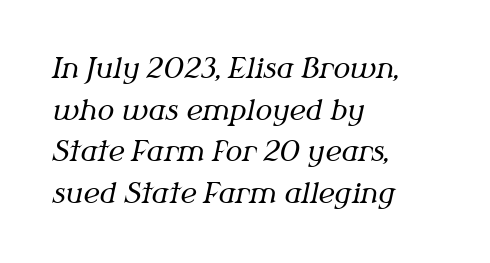
Q: Is the text bold? A: No.
Q: Is the text italic (slanted)? A: Yes, it leans right by about 12 degrees.
Q: Is the typeface a serif or a sans-serif typeface? A: Serif.
Q: Is the text underlined? A: No.
Q: How is the paragraph aligned? A: Left-aligned.
Q: Is the spacing between letters normal or unusually wide? A: Normal.
Q: Is the spacing between lines tight, normal or loose? A: Normal.
Q: Width (condensed, normal, or wide)? A: Normal.
Q: Stroke contrast? A: Medium.
Q: x-height? A: Medium.
Q: Monospaced? A: No.
